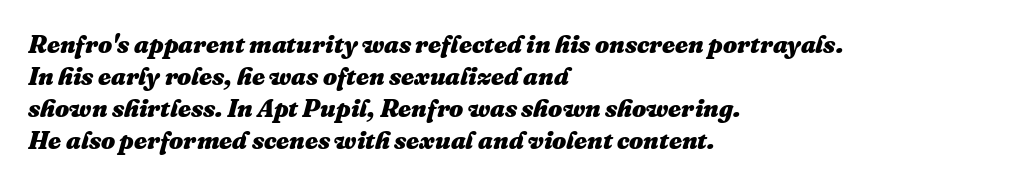
{"italic": "yes", "lean": "right", "slant_degrees": 16, "bold": "yes", "underline": "no", "align": "left", "line_spacing": "normal", "line_spacing_ratio": 1.28, "letter_spacing": "normal", "letter_spacing_em": 0.0, "glyph_px": 25}
